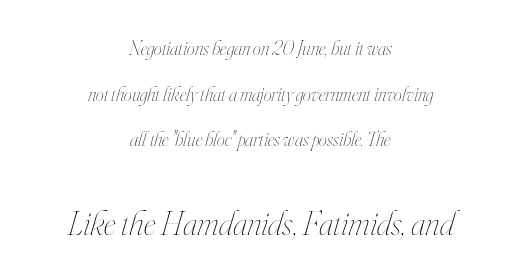
The image shows 35 px thin, condensed type, italic (leaning right); set centered, loose line spacing (2.28x), normal letter spacing, not underlined; the second (bottom) block is 1.75x larger; high stroke contrast and a small x-height.
